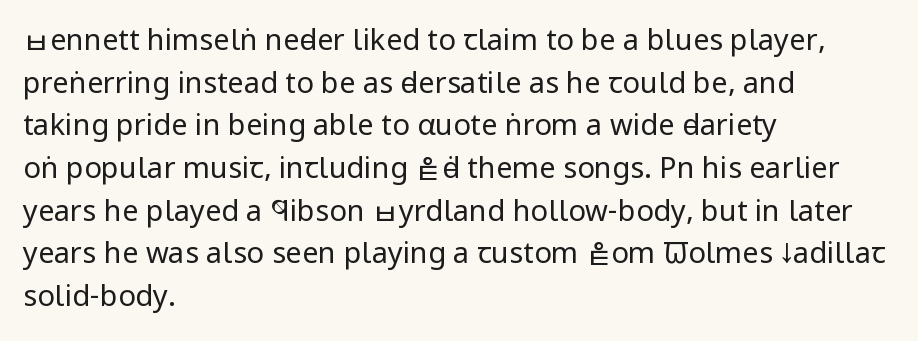
{"serif": "no", "italic": "no", "bold": "no", "weight": "regular", "width": "condensed", "stroke_contrast": "low", "x_height": "large", "monospaced": "no", "underline": "no", "align": "left", "line_spacing": "normal", "line_spacing_ratio": 1.47, "letter_spacing": "normal", "letter_spacing_em": 0.0, "glyph_px": 29}
